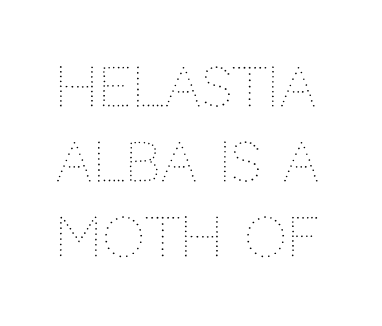
{"italic": "no", "bold": "no", "weight": "thin", "width": "normal", "stroke_contrast": "medium", "x_height": "large", "monospaced": "no", "underline": "no", "line_spacing": "normal", "line_spacing_ratio": 1.39, "letter_spacing": "normal", "letter_spacing_em": 0.0, "glyph_px": 54}
